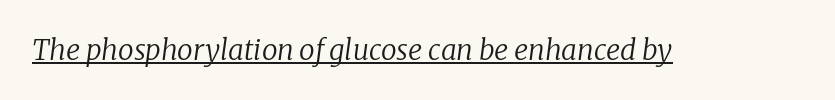
Italic: yes, the glyphs are oblique. These lines are rendered in a variable-pitch font. Look at the bottom of the vertical strokes: they flare into serifs here. The passage shown is not bold in any degree. In terms of letterspacing, this is plain default setting. The rendering uses the underline text-decoration.
